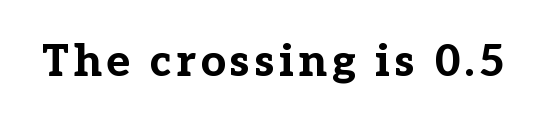
{"serif": "yes", "italic": "no", "bold": "yes", "weight": "bold", "width": "normal", "stroke_contrast": "low", "x_height": "medium", "monospaced": "no", "underline": "no", "glyph_px": 44}
